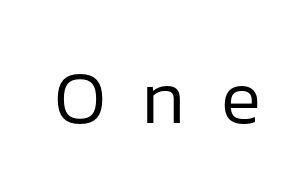
The image shows 75 px regular-weight sans-serif type, upright; set unusually wide letter spacing (+0.48 em), not underlined; low stroke contrast and a medium x-height.
